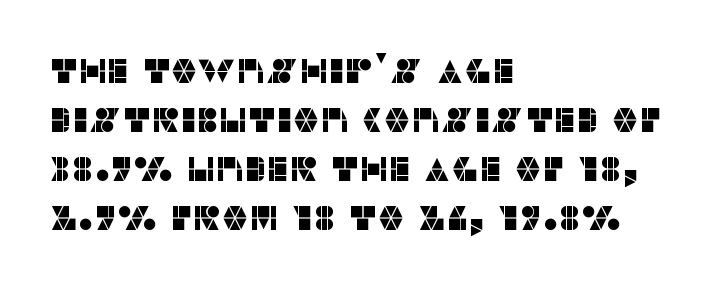
How are the letters spaced? Ordinarily, with no added tracking. The lettering stays uniformly vertical, giving the passage a roman look. A classic flush-left, rag-right setting is used for this passage. The gap between lines stays unmarked. The designer went with a sans here, leaving each stem footless.
